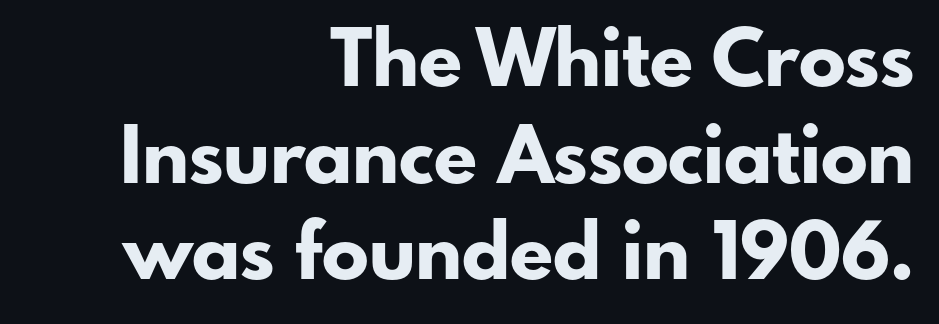
The face used here is rendered with its standard letterfit. Spacing verdict: proportional, widths tailored to each character. Ascenders rise straight up at ninety degrees. I'd describe the lettering as bold — thick and assertive.
